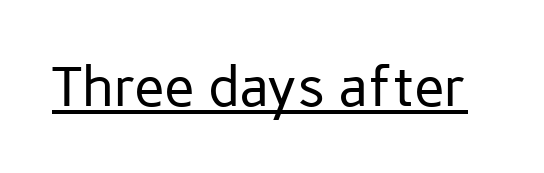
{"serif": "no", "italic": "no", "bold": "no", "weight": "regular", "width": "normal", "stroke_contrast": "low", "x_height": "medium", "monospaced": "no", "underline": "yes", "letter_spacing": "normal", "letter_spacing_em": 0.0, "glyph_px": 56}
